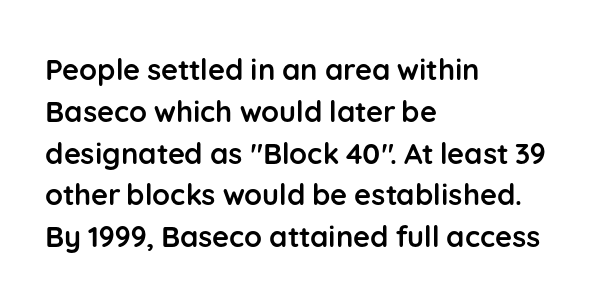
The image shows 29 px semibold sans-serif type, upright; set left-aligned, normal line spacing (1.44x), normal letter spacing, not underlined; low stroke contrast and a medium x-height.
